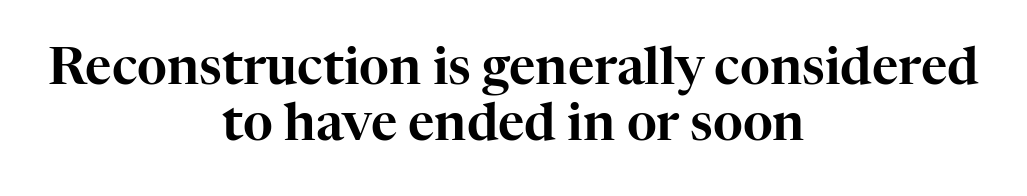
{"serif": "yes", "italic": "no", "width": "normal", "stroke_contrast": "high", "x_height": "medium", "monospaced": "no", "underline": "no", "align": "center", "line_spacing": "tight", "line_spacing_ratio": 1.09, "letter_spacing": "normal", "letter_spacing_em": 0.0, "glyph_px": 51}
